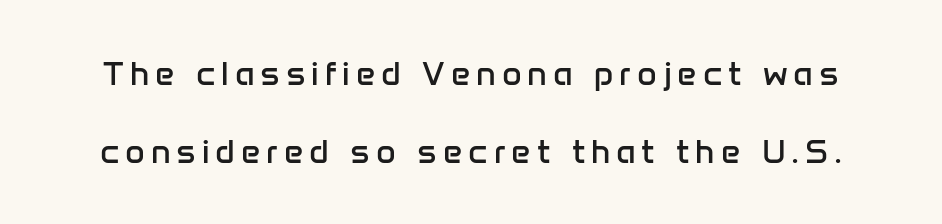
Q: Is the text bold? A: No.
Q: Is the text italic (slanted)? A: No, it is upright.
Q: Is the typeface a serif or a sans-serif typeface? A: Sans-serif.
Q: Is the text underlined? A: No.
Q: Is the spacing between lines tight, normal or loose? A: Loose.
Q: Width (condensed, normal, or wide)? A: Normal.
Q: Stroke contrast? A: Low.
Q: x-height? A: Medium.
Q: Monospaced? A: No.
